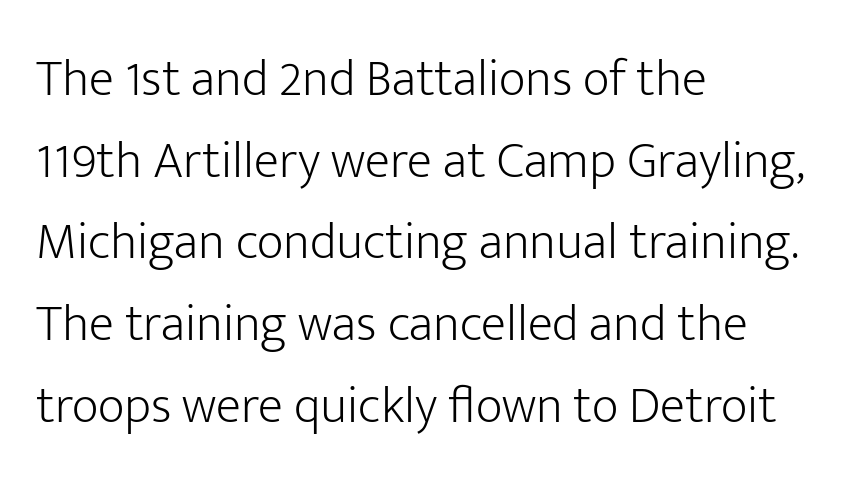
Compared with a centered layout, this one pins lines to the left instead. The type is set solid horizontally, with unmodified tracking. Classification — sans serif. The typesetting does not lean heavy: it is not bold.
